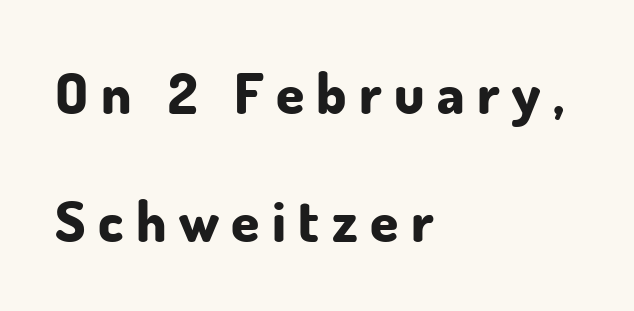
The image shows 57 px bold sans-serif type, upright; set left-aligned, loose line spacing (2.24x), unusually wide letter spacing (+0.22 em), not underlined; low stroke contrast and a small x-height.
